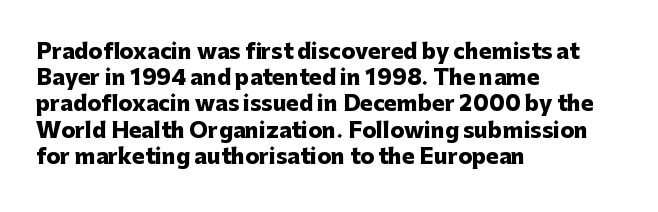
{"italic": "no", "bold": "yes", "underline": "no", "align": "left", "line_spacing": "normal", "line_spacing_ratio": 1.25, "letter_spacing": "normal", "letter_spacing_em": 0.0, "glyph_px": 21}
